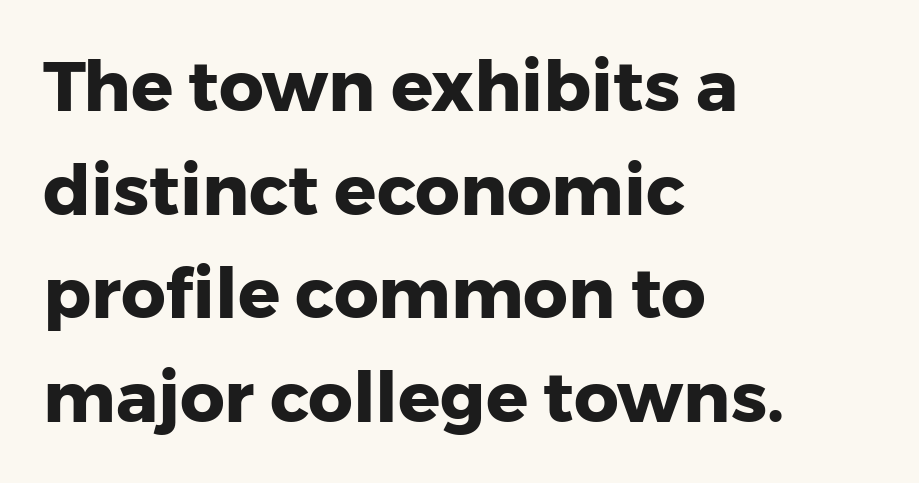
The image shows 70 px heavy sans-serif type, upright; set left-aligned, normal line spacing (1.48x), normal letter spacing, not underlined; low stroke contrast and a medium x-height.
